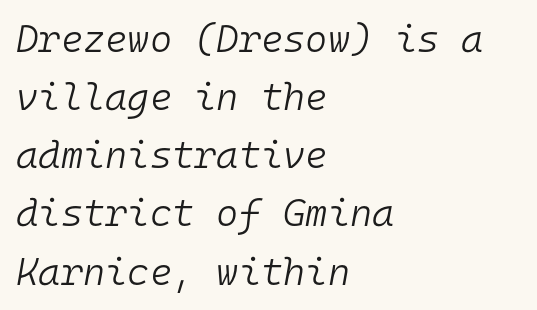
Horizontally, the lines are justified to the leading edge only. Stroke mass is kept to a normal reading level or below. One glance says typical: line gaps are just what's usual. If you drew a line through each stem, it would be angled.
